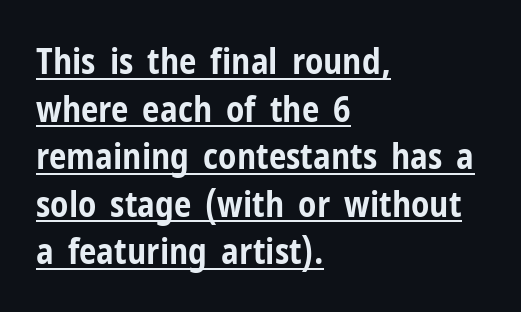
The image shows 35 px bold, condensed sans-serif type, upright; set left-aligned, normal line spacing (1.36x), normal letter spacing, underlined; low stroke contrast and a medium x-height.
